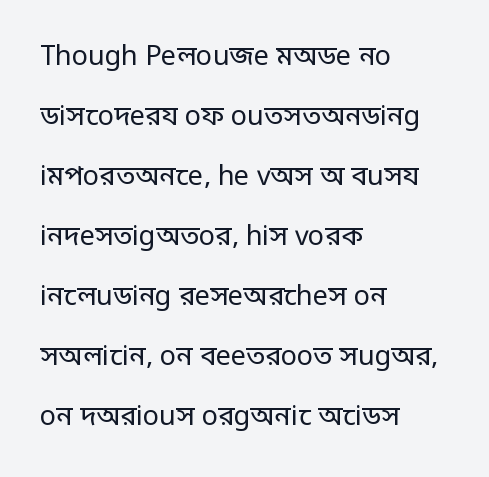
Compared with typical paragraphs, the rows here are farther apart. In terms of posture, this sample is upright. Words appear dense and cohesive because spacing is normal. Is the block centered? No — it sits flush against the left margin.
